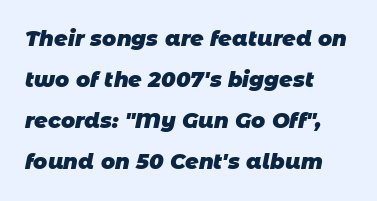
The image shows 21 px bold type; set left-aligned, loose line spacing (1.96x), normal letter spacing, not underlined.
